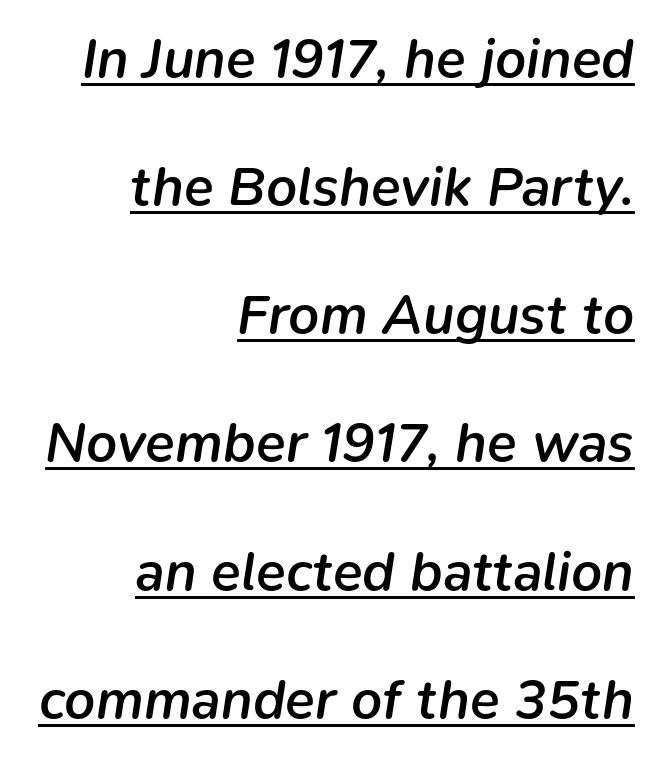
Quick note: italic. A typesetter would call this zero additional tracking. This sample has the flowing, uneven cadence of proportional lettering. Airy leading. Caption: semibold face, moderately heavy strokes. One-word summary of the alignment: right.
